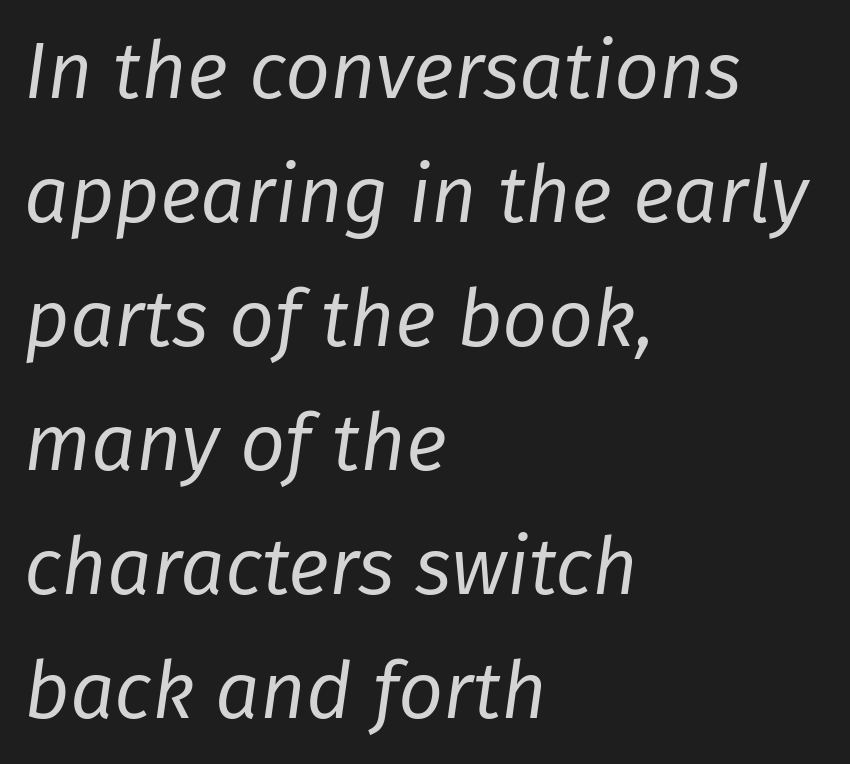
{"italic": "yes", "lean": "right", "slant_degrees": 8, "bold": "no", "weight": "regular", "width": "normal", "stroke_contrast": "low", "x_height": "medium", "monospaced": "no", "underline": "no", "align": "left", "line_spacing": "normal", "line_spacing_ratio": 1.57, "letter_spacing": "normal", "letter_spacing_em": 0.0, "glyph_px": 79}
